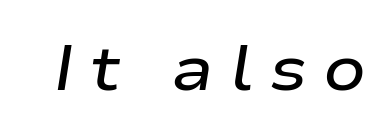
The image shows 63 px semibold, wide type, italic (leaning right); set unusually wide letter spacing (+0.25 em), not underlined; low stroke contrast and a medium x-height.
